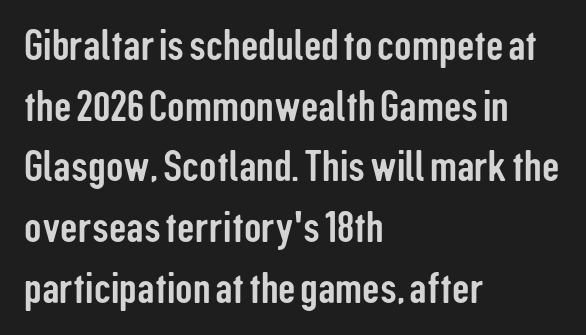
The setting favours the left margin, as ordinary paragraphs usually do. The zone under the glyphs is completely vacant. Is there much room between lines? A standard amount, neither cramped nor airy. A typesetter would label this face a sans. Varying glyph widths throughout — classic text-font behaviour. Standard letterfit; no display-style spreading of the glyphs.
